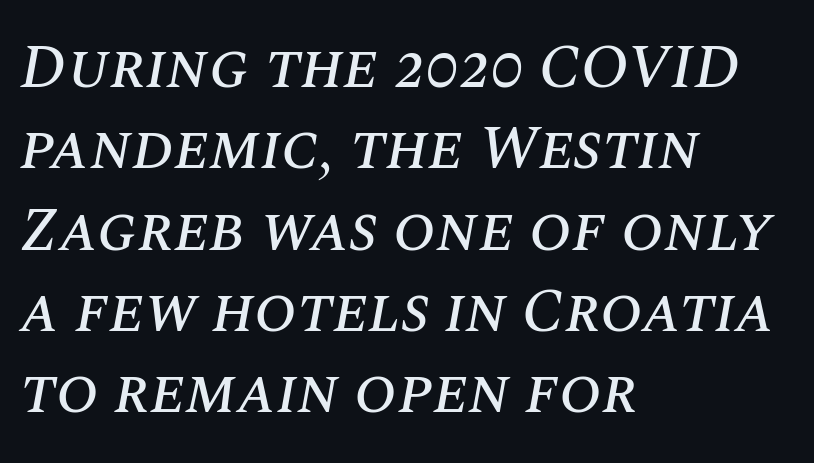
{"italic": "yes", "lean": "right", "slant_degrees": 10, "width": "normal", "stroke_contrast": "medium", "x_height": "large", "monospaced": "no", "underline": "no", "align": "left", "line_spacing": "normal", "line_spacing_ratio": 1.29, "letter_spacing": "normal", "letter_spacing_em": 0.0, "glyph_px": 63}
